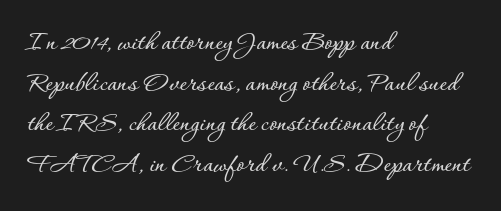
{"width": "normal", "stroke_contrast": "low", "x_height": "small", "monospaced": "no", "underline": "no", "align": "left", "line_spacing": "normal", "line_spacing_ratio": 1.45, "letter_spacing": "normal", "letter_spacing_em": 0.0, "glyph_px": 28}
